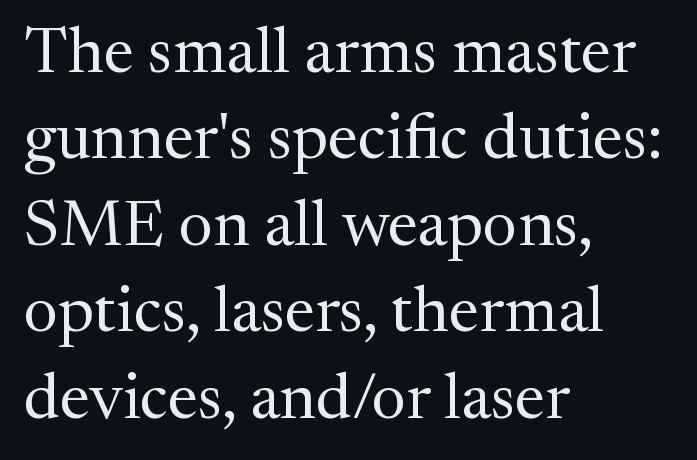
The image shows 65 px regular-weight serif type, upright; set left-aligned, normal line spacing (1.33x), normal letter spacing, not underlined; medium stroke contrast and a medium x-height.
